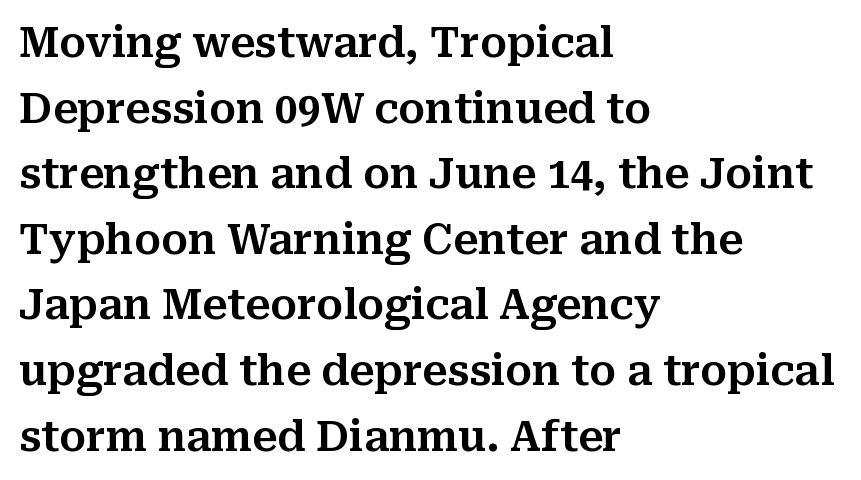
{"serif": "yes", "italic": "no", "width": "normal", "stroke_contrast": "medium", "x_height": "medium", "monospaced": "no", "underline": "no", "align": "left", "line_spacing": "normal", "line_spacing_ratio": 1.6, "letter_spacing": "normal", "letter_spacing_em": 0.0, "glyph_px": 41}
